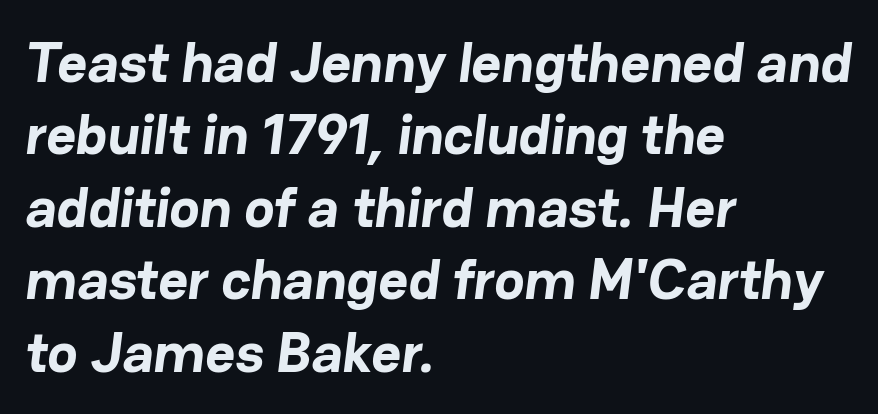
Grotesque or geometric, the face here clearly has no serifs. Each letter keeps its own natural width here, so spacing adapts to shape. Heavy, bold letterforms. The space between consecutive lines is moderate.
